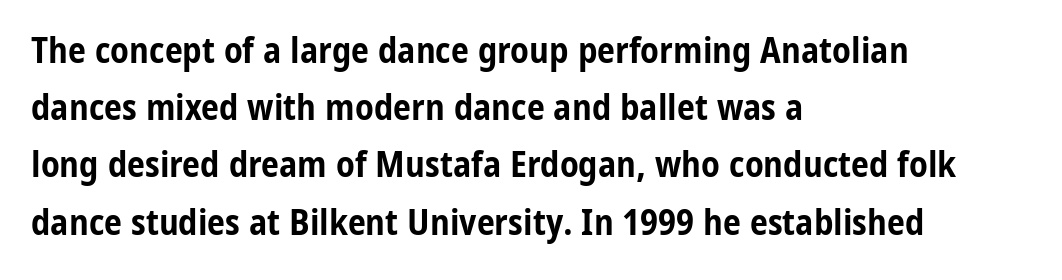
Observe the ordinary spacing: letters are neighbours, not strangers. The passage shown is typed in a proportional face where columns would drift. Vertical strokes here are truly vertical. Lines of text with bare space underneath. All the whitespace from short lines collects on the right.
